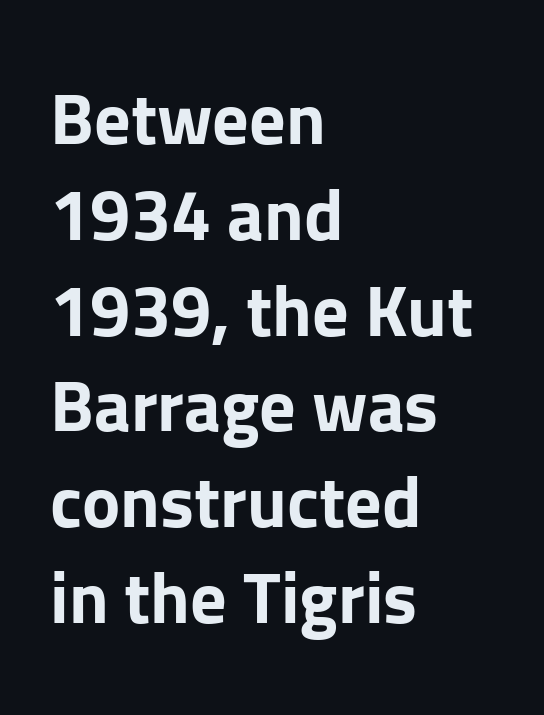
{"serif": "no", "italic": "no", "bold": "yes", "weight": "bold", "width": "normal", "stroke_contrast": "low", "x_height": "medium", "monospaced": "no", "underline": "no", "align": "left", "line_spacing": "normal", "line_spacing_ratio": 1.33, "letter_spacing": "normal", "letter_spacing_em": 0.0, "glyph_px": 72}
